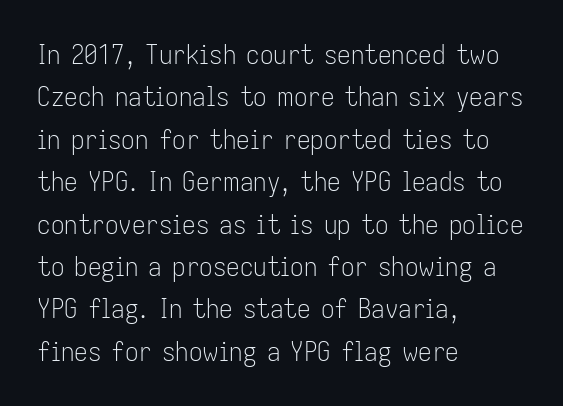
Q: Is the text bold? A: No.
Q: Is the text italic (slanted)? A: No, it is upright.
Q: Is the text underlined? A: No.
Q: How is the paragraph aligned? A: Left-aligned.
Q: Is the spacing between letters normal or unusually wide? A: Normal.
Q: Is the spacing between lines tight, normal or loose? A: Normal.
